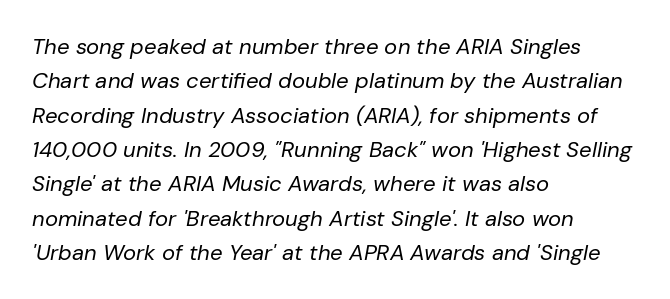
Observe the ordinary spacing: letters are neighbours, not strangers. Vertical spacing — default. Stem width sits at or under what a default text font uses. A typesetter would mark this as italic. Underlining? Definitely not there.
